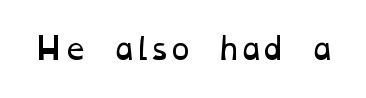
The image shows 29 px regular-weight, wide type; set normal letter spacing, not underlined; low stroke contrast and a medium x-height.
